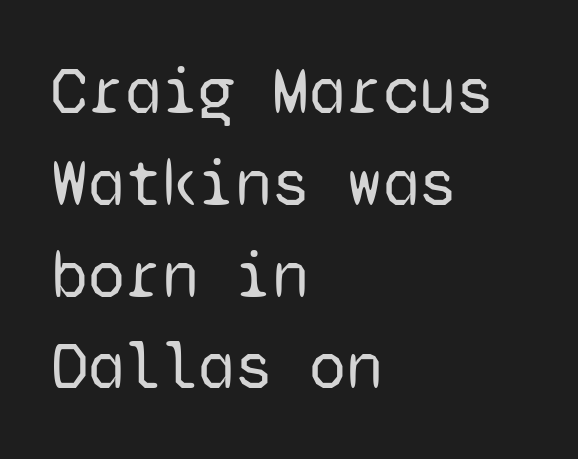
Q: Is the text bold? A: No.
Q: Is the text italic (slanted)? A: No, it is upright.
Q: Is the typeface a serif or a sans-serif typeface? A: Sans-serif.
Q: Is the text underlined? A: No.
Q: How is the paragraph aligned? A: Left-aligned.
Q: Is the spacing between letters normal or unusually wide? A: Normal.
Q: Is the spacing between lines tight, normal or loose? A: Normal.
Q: Width (condensed, normal, or wide)? A: Normal.
Q: Stroke contrast? A: Low.
Q: x-height? A: Medium.
Q: Monospaced? A: Yes.
